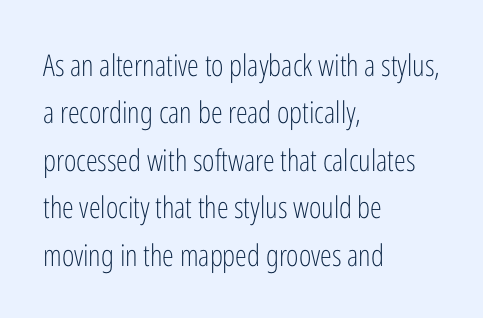
Check where the strokes stop: nothing finishes them off — pure sans. The baseline area is clear. Tall strokes in this sample are plumb rather than angled. Letters have the restrained weight of plain body copy at most. If you drew a ruler down the left edge, every line would touch it.
